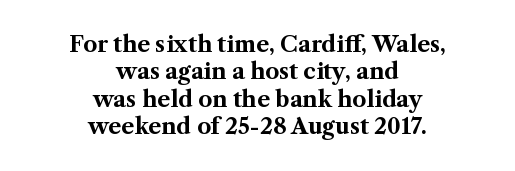
{"italic": "no", "bold": "yes", "underline": "no", "align": "center", "line_spacing": "normal", "line_spacing_ratio": 1.25, "letter_spacing": "normal", "letter_spacing_em": 0.0, "glyph_px": 22}
